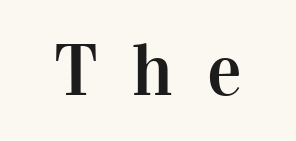
A typesetter would call this proportional, since set widths differ per character. Is there any slant? The stems are plumb. Is the letter spacing exaggerated? Yes — the characters are pushed far apart. Underline: absent. You can tell from the footed stems that serif type was used.
